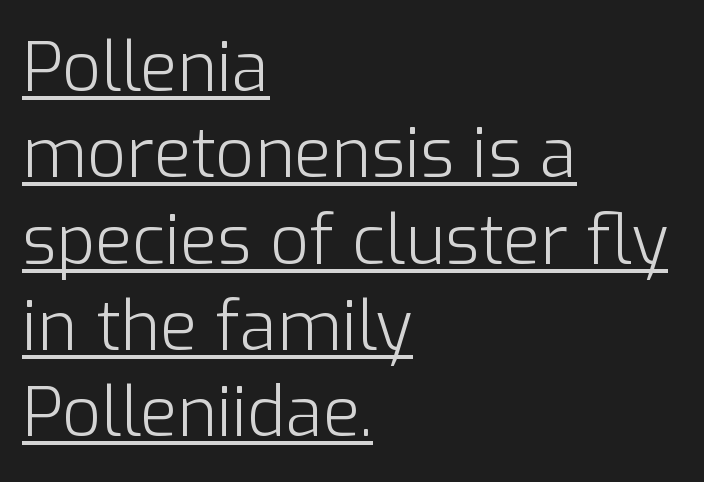
Characters remain perfectly vertical along every line. This reads as an unemphasized weight, regular at the heaviest. Honestly, the underline is the first thing you notice here. Regarding leading, the lines here are spaced in the standard way. The rendering anchors every line to the left-hand side. Note the varied advance widths — an 'i' is clearly narrower than an 'm'.
